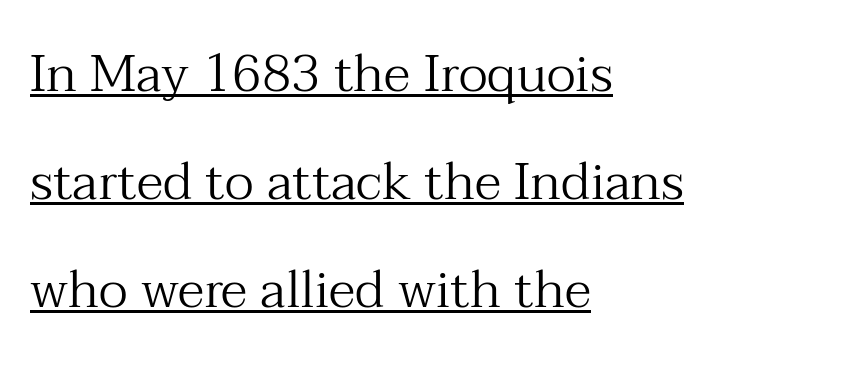
The horizontal fit of the characters is conventional and even. The passage shown is typed in a proportional face where columns would drift. Examine the stroke ends and you'll spot serifs. Caption: face not bold, strokes unweighted. A rule runs beneath these lines of type. Line beginnings align vertically; line endings do not.
